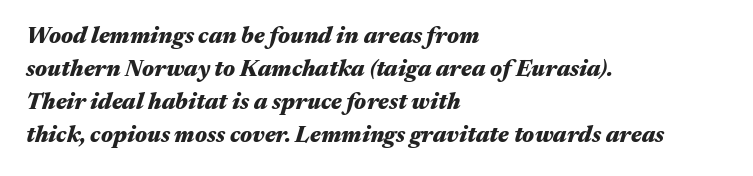
The whole block is typeset with a tilt. Line spacing here is normal. The line texture is even and compact thanks to regular tracking. The glyphs have the mass of a bold cut. The gap between lines stays unmarked. This rendering uses left alignment, leaving the right contour irregular.
